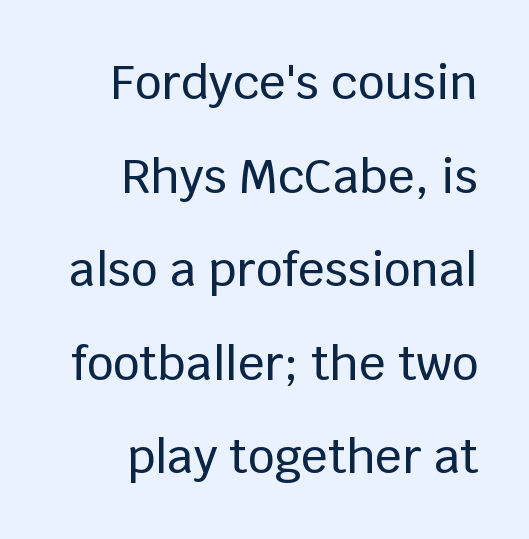
Q: Is the text italic (slanted)? A: No, it is upright.
Q: Is the typeface a serif or a sans-serif typeface? A: Sans-serif.
Q: Is the text underlined? A: No.
Q: How is the paragraph aligned? A: Right-aligned.
Q: Is the spacing between letters normal or unusually wide? A: Normal.
Q: Is the spacing between lines tight, normal or loose? A: Loose.
Q: Width (condensed, normal, or wide)? A: Normal.
Q: Stroke contrast? A: Low.
Q: x-height? A: Large.
Q: Monospaced? A: No.
